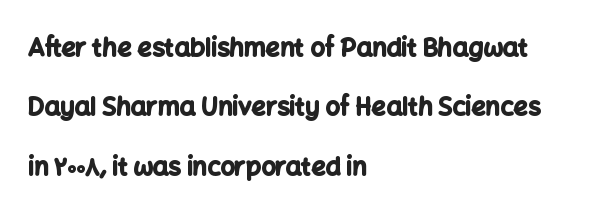
The image shows 25 px bold type, upright; set left-aligned, loose line spacing (2.38x), normal letter spacing, not underlined.
